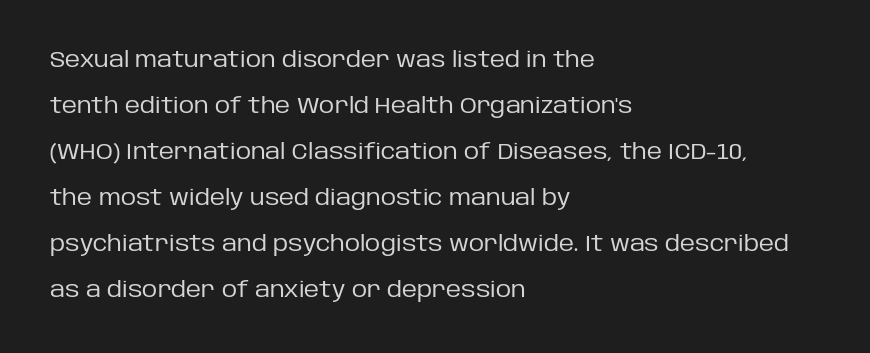
The foot of each line stays bare and open. You could fit nearly another row in the gap between these rows. Style check: upright. There is no visible air inserted between adjacent glyphs.
